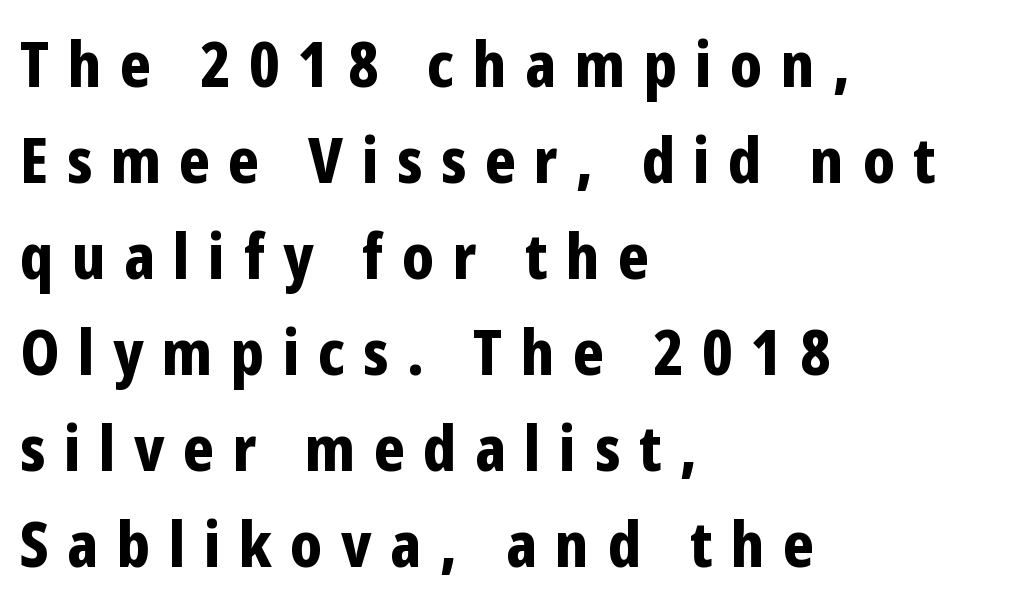
The image shows 62 px bold, condensed sans-serif type, upright; set left-aligned, normal line spacing (1.55x), unusually wide letter spacing (+0.3 em), not underlined; low stroke contrast and a medium x-height.
